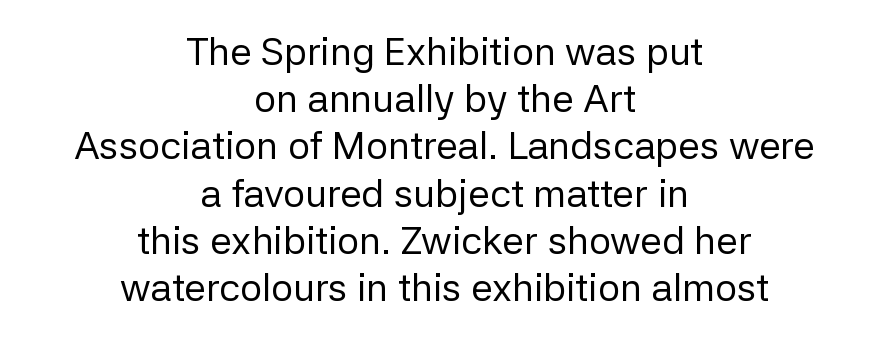
{"serif": "no", "italic": "no", "bold": "no", "weight": "regular", "width": "normal", "stroke_contrast": "low", "x_height": "medium", "monospaced": "no", "underline": "no", "align": "center", "line_spacing_ratio": 1.21, "letter_spacing": "normal", "letter_spacing_em": 0.0, "glyph_px": 39}
